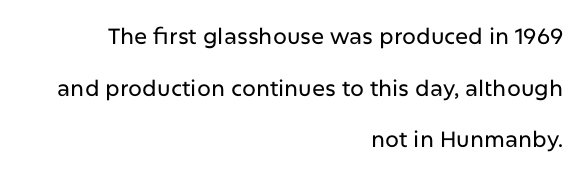
The designer dialed line spacing up above the default. Each line ends at the same right margin while the left side varies. The rendering keeps characters at their native spacing. Italic: no, the glyphs are upright roman. Check under the words: just untouched page.
